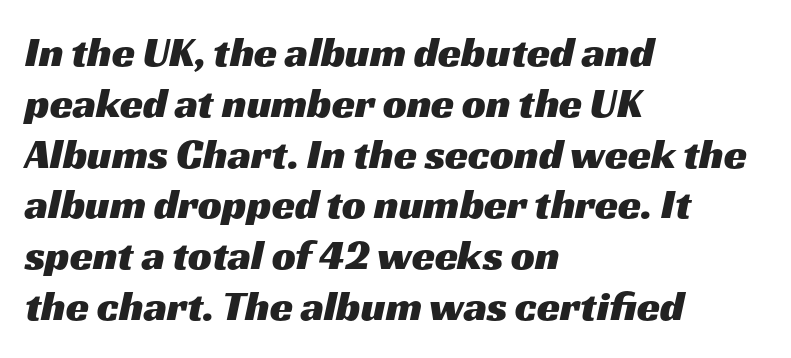
{"serif": "no", "width": "wide", "stroke_contrast": "medium", "x_height": "medium", "monospaced": "no", "underline": "no", "align": "left", "line_spacing_ratio": 1.21, "letter_spacing": "normal", "letter_spacing_em": 0.0, "glyph_px": 42}
